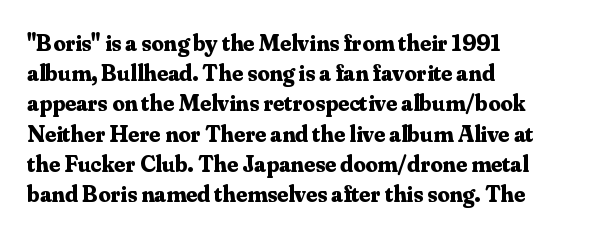
{"italic": "no", "bold": "yes", "underline": "no", "align": "left", "line_spacing": "normal", "line_spacing_ratio": 1.26, "letter_spacing": "normal", "letter_spacing_em": 0.0, "glyph_px": 24}
